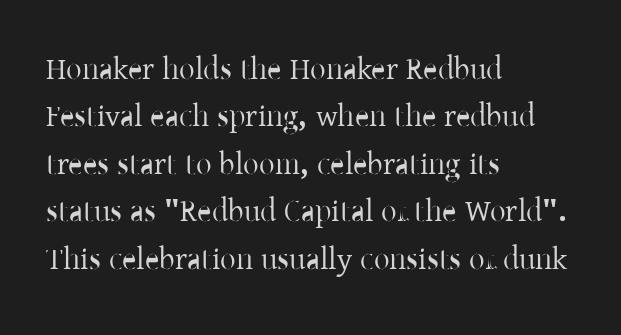
Italic? Not at all — the glyphs are vertical. The tracking reads as untouched default to a designer's eye. Typeset ragged right — the left edge is the straight one. Stroke terminals: seriffed.
